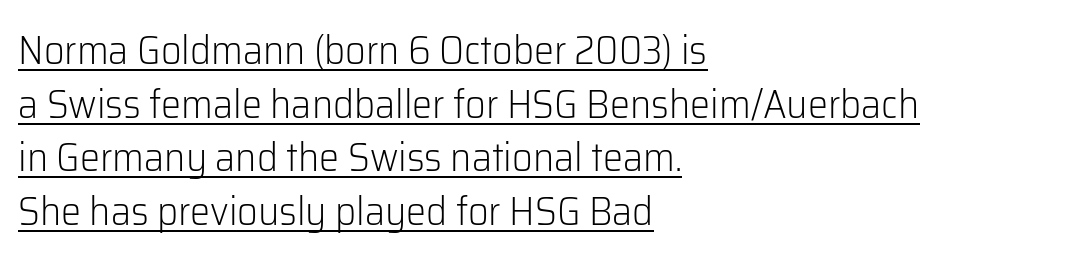
Q: Is the text bold? A: No.
Q: Is the text italic (slanted)? A: No, it is upright.
Q: Is the typeface a serif or a sans-serif typeface? A: Sans-serif.
Q: Is the text underlined? A: Yes.
Q: How is the paragraph aligned? A: Left-aligned.
Q: Is the spacing between letters normal or unusually wide? A: Normal.
Q: Is the spacing between lines tight, normal or loose? A: Normal.
Q: Width (condensed, normal, or wide)? A: Normal.
Q: Stroke contrast? A: Low.
Q: x-height? A: Medium.
Q: Monospaced? A: No.
